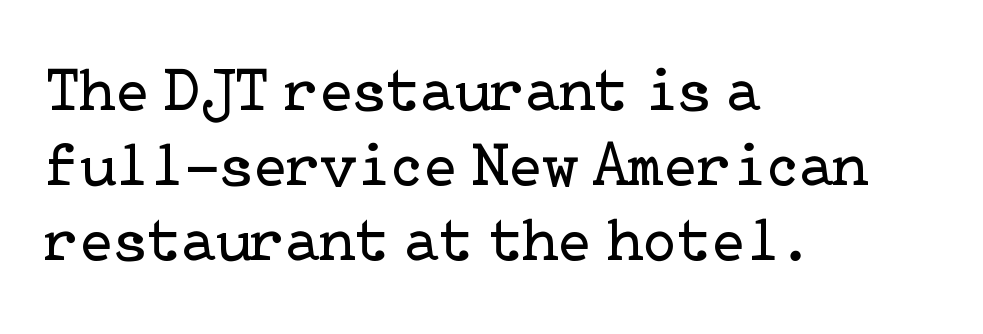
The rendering keeps characters at their native spacing. Weight: in the light-to-regular range. To sum up the face: it has serifs. Unlike italic type, these characters show no tilt at all.
